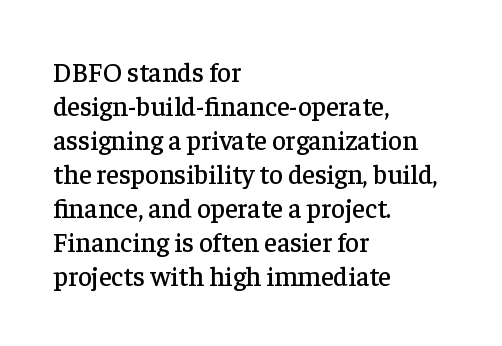
This sample uses plain, unmodified letter spacing. The setting favours the left margin, as ordinary paragraphs usually do. Does the lettering tilt? It doesn't — this is upright. Is there much room between lines? A standard amount, neither cramped nor airy.
